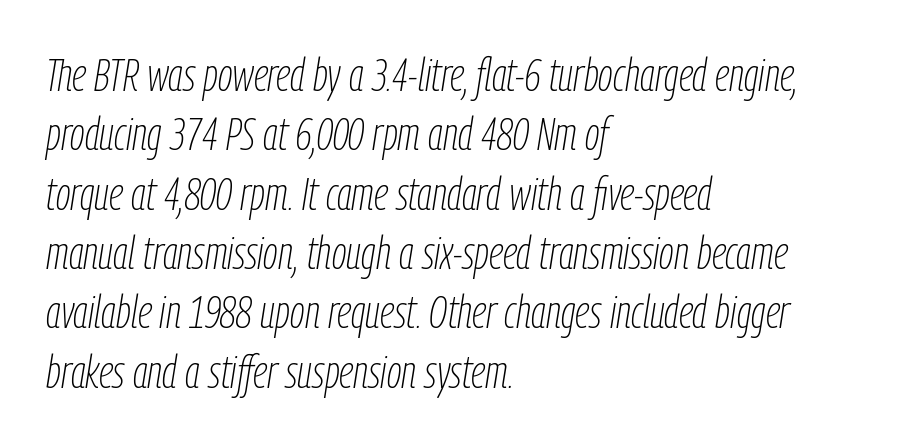
The image shows 46 px thin, condensed type, italic (leaning right); set left-aligned, normal line spacing (1.29x), normal letter spacing, not underlined; low stroke contrast and a medium x-height.
